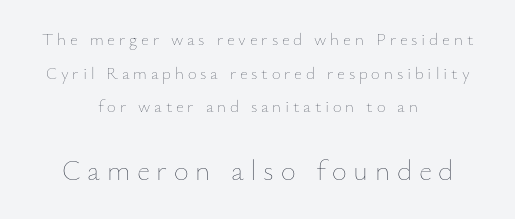
Q: Is the text bold? A: No.
Q: Is the text italic (slanted)? A: No, it is upright.
Q: Is the text underlined? A: No.
Q: How is the paragraph aligned? A: Centered.
Q: Is the spacing between letters normal or unusually wide? A: Unusually wide.
Q: Is the spacing between lines tight, normal or loose? A: Loose.
Q: Which block of text is set in a larger size, the first (top) or the second (bottom)? A: The second (bottom) one.
Q: Width (condensed, normal, or wide)? A: Normal.
Q: Stroke contrast? A: Low.
Q: x-height? A: Small.
Q: Monospaced? A: No.
